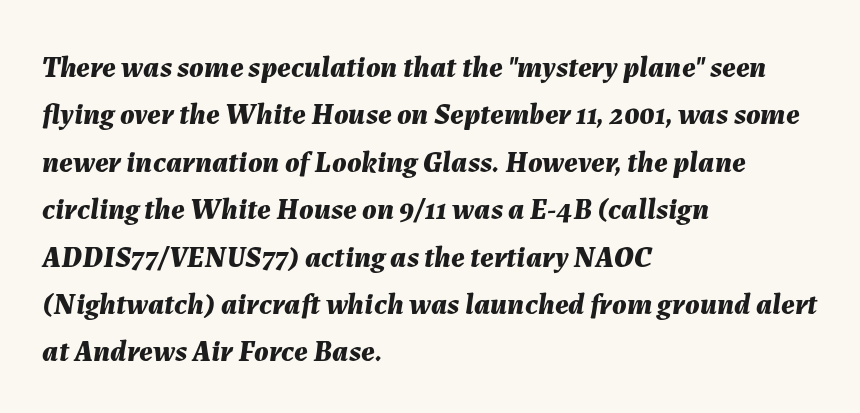
The image shows 30 px bold type, italic (leaning right); set left-aligned, normal line spacing (1.58x), normal letter spacing, not underlined; medium stroke contrast and a medium x-height.
